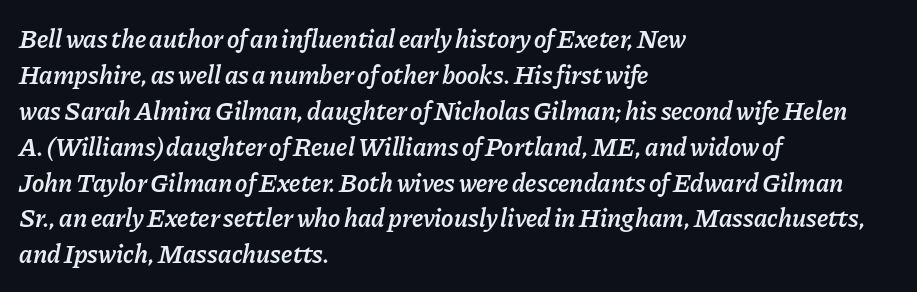
Rule under the text: the space is simply empty. Does the weight exceed regular? Yes, but only to semibold. Leading matches the norm, producing a regular column. Notice how the stems are inclined rather than vertical — that's the hallmark of italics.
